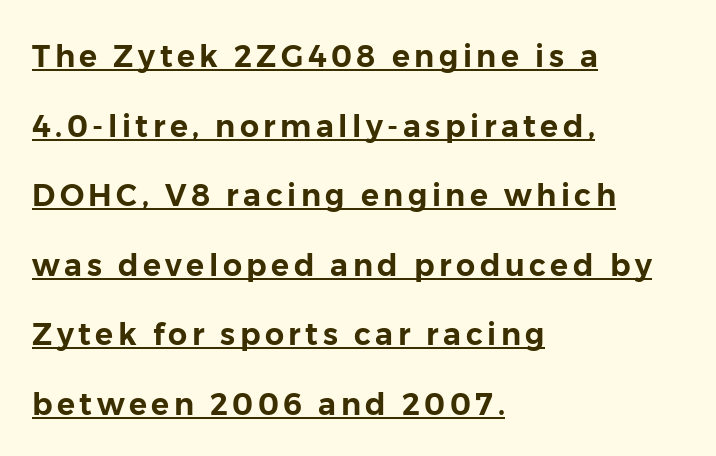
Q: Is the text italic (slanted)? A: No, it is upright.
Q: Is the typeface a serif or a sans-serif typeface? A: Sans-serif.
Q: Is the text underlined? A: Yes.
Q: How is the paragraph aligned? A: Left-aligned.
Q: Is the spacing between lines tight, normal or loose? A: Loose.
Q: Width (condensed, normal, or wide)? A: Normal.
Q: Stroke contrast? A: Low.
Q: x-height? A: Medium.
Q: Monospaced? A: No.
